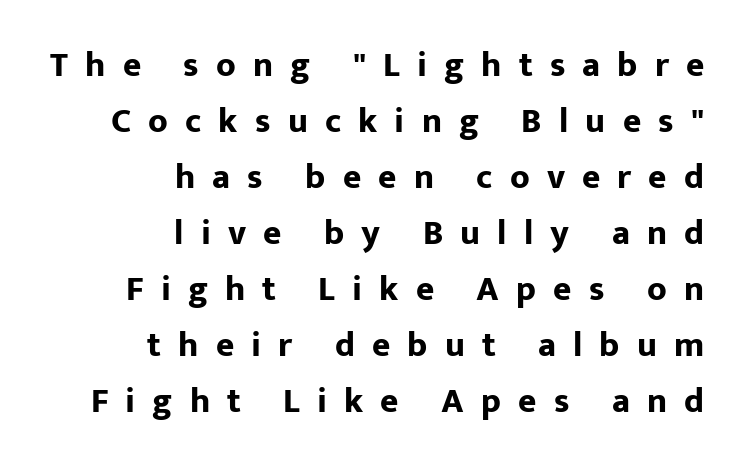
Honestly, the letter spacing is so wide it's the main thing you notice. Posture: straight, roman, zero tilt. Descenders hang freely into open space. Is this a sans? Yes — the strokes have no serifs.
